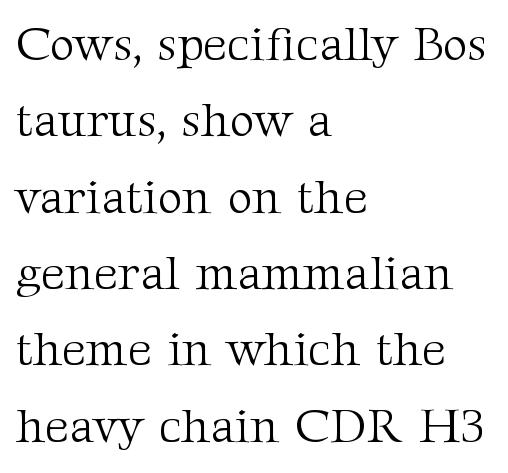
Q: Is the text bold? A: No.
Q: Is the text italic (slanted)? A: No, it is upright.
Q: Is the typeface a serif or a sans-serif typeface? A: Serif.
Q: Is the text underlined? A: No.
Q: How is the paragraph aligned? A: Left-aligned.
Q: Is the spacing between letters normal or unusually wide? A: Normal.
Q: Is the spacing between lines tight, normal or loose? A: Normal.
Q: Width (condensed, normal, or wide)? A: Normal.
Q: Stroke contrast? A: Medium.
Q: x-height? A: Medium.
Q: Monospaced? A: No.
